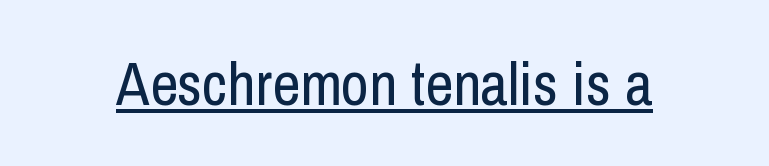
Q: Is the text bold? A: No.
Q: Is the text italic (slanted)? A: No, it is upright.
Q: Is the typeface a serif or a sans-serif typeface? A: Sans-serif.
Q: Is the text underlined? A: Yes.
Q: Is the spacing between letters normal or unusually wide? A: Normal.
Q: Width (condensed, normal, or wide)? A: Condensed.
Q: Stroke contrast? A: Low.
Q: x-height? A: Medium.
Q: Monospaced? A: No.
